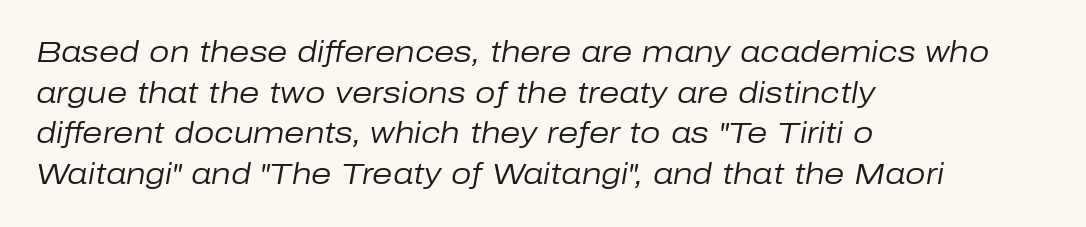
Evenly set lines give the paragraph a standard silhouette. Inter-character spacing is left at the font's built-in metrics. The typeface has the unassuming heft of standard copy or less. The specimen omits any rule beneath the text block's lines. Each line starts at the same left margin while the right side varies. These lines are rendered in a variable-pitch font.
